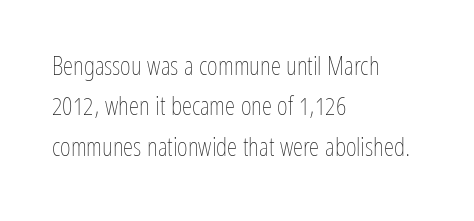
Check the space under the baseline: it is left empty. The type sits square on the baseline with zero lean. Line spacing here is normal. Casual observation: everything's shoved over to the left. Honestly, the letter spacing is just normal — you wouldn't notice it.
